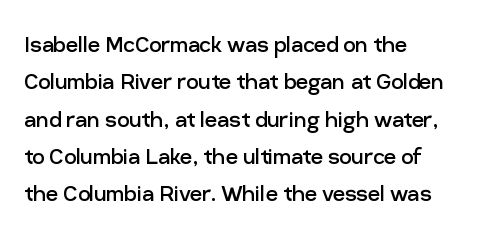
Interline gaps are of average width in this sample. Inter-character spacing is left at the font's built-in metrics. If you drew a line through each stem, it would be perfectly vertical. Words float on clear page, feet unadorned. Each line starts at the same left margin while the right side varies.
